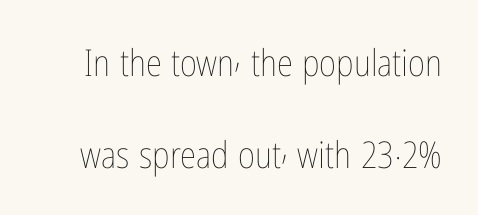
The image shows 37 px thin, condensed type, upright; set loose line spacing (2.48x), normal letter spacing, not underlined; low stroke contrast and a medium x-height.
